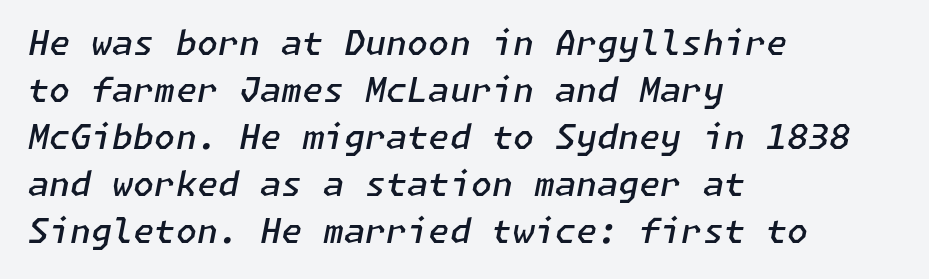
Q: Is the text bold? A: Semi-bold.
Q: Is the text italic (slanted)? A: Yes, it leans right by about 11 degrees.
Q: Is the text underlined? A: No.
Q: How is the paragraph aligned? A: Left-aligned.
Q: Is the spacing between letters normal or unusually wide? A: Normal.
Q: Is the spacing between lines tight, normal or loose? A: Normal.
Q: Width (condensed, normal, or wide)? A: Normal.
Q: Stroke contrast? A: Low.
Q: x-height? A: Medium.
